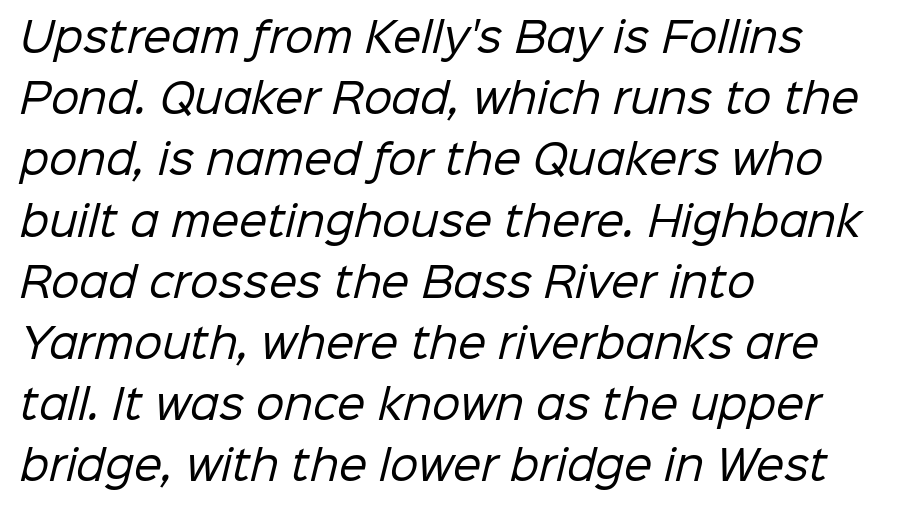
The image shows 40 px regular-weight sans-serif type; set left-aligned, normal line spacing (1.53x), normal letter spacing, not underlined; low stroke contrast and a medium x-height.
